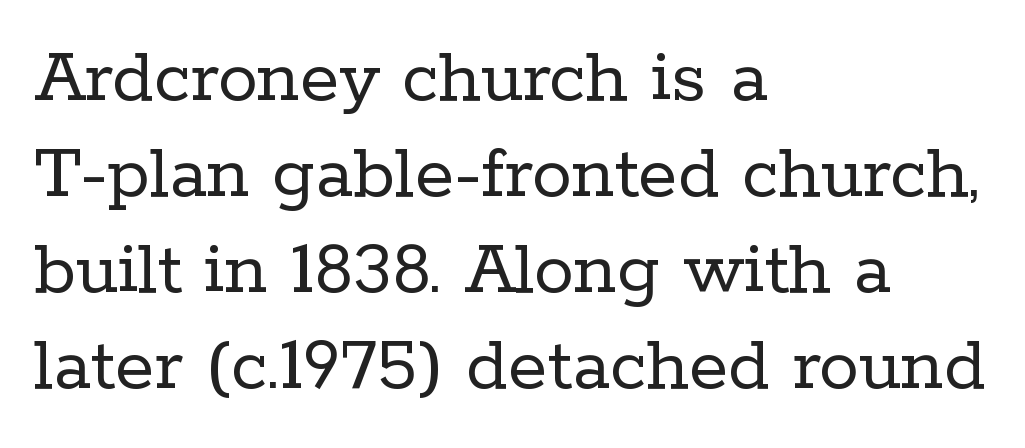
Q: Is the text bold? A: No.
Q: Is the text italic (slanted)? A: No, it is upright.
Q: Is the typeface a serif or a sans-serif typeface? A: Serif.
Q: Is the text underlined? A: No.
Q: How is the paragraph aligned? A: Left-aligned.
Q: Is the spacing between letters normal or unusually wide? A: Normal.
Q: Width (condensed, normal, or wide)? A: Normal.
Q: Stroke contrast? A: Low.
Q: x-height? A: Medium.
Q: Monospaced? A: No.
